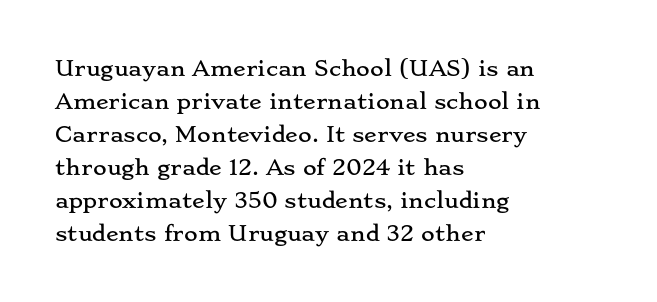
The image shows 21 px text type, upright; set left-aligned, normal line spacing (1.57x), normal letter spacing, not underlined.
